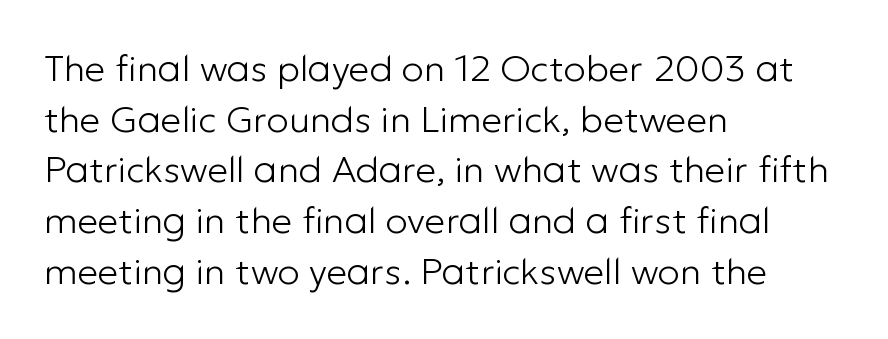
The image shows 37 px light sans-serif type, upright; set left-aligned, normal line spacing (1.37x), normal letter spacing, not underlined; low stroke contrast and a medium x-height.
